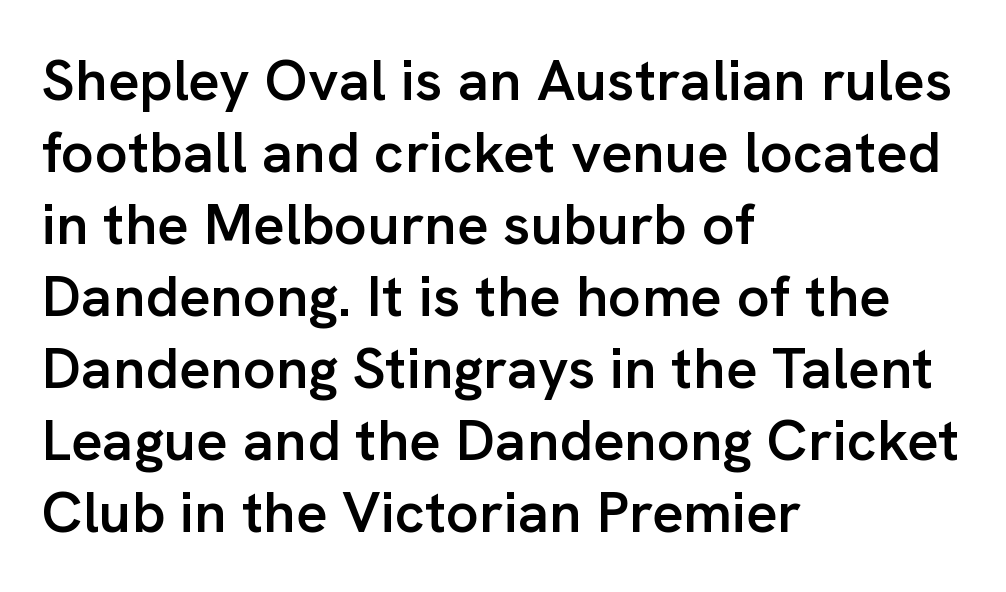
{"serif": "no", "italic": "no", "bold": "semi", "weight": "semibold", "width": "normal", "stroke_contrast": "low", "x_height": "medium", "monospaced": "no", "underline": "no", "align": "left", "line_spacing_ratio": 1.24, "letter_spacing": "normal", "letter_spacing_em": 0.0, "glyph_px": 58}
